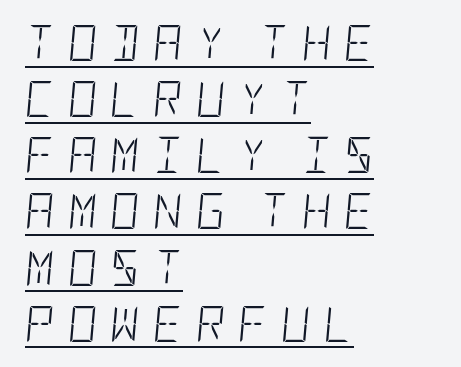
One-word summary of the alignment: left. The typesetting does not lean heavy: it is not bold. Caption: expanded tracking, letters set apart. Each line of the rendering has a horizontal stroke beneath the glyphs.
